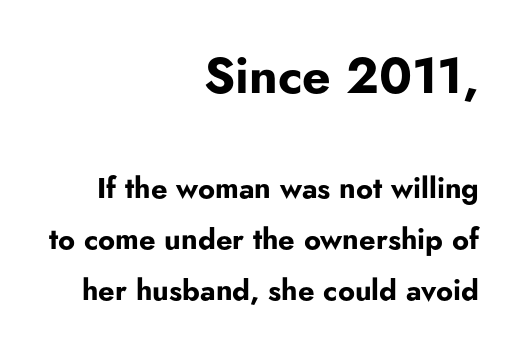
Q: Is the text bold? A: Yes.
Q: Is the text italic (slanted)? A: No, it is upright.
Q: Is the typeface a serif or a sans-serif typeface? A: Sans-serif.
Q: Is the text underlined? A: No.
Q: How is the paragraph aligned? A: Right-aligned.
Q: Is the spacing between letters normal or unusually wide? A: Normal.
Q: Which block of text is set in a larger size, the first (top) or the second (bottom)? A: The first (top) one.
Q: Width (condensed, normal, or wide)? A: Normal.
Q: Stroke contrast? A: Low.
Q: x-height? A: Small.
Q: Monospaced? A: No.
